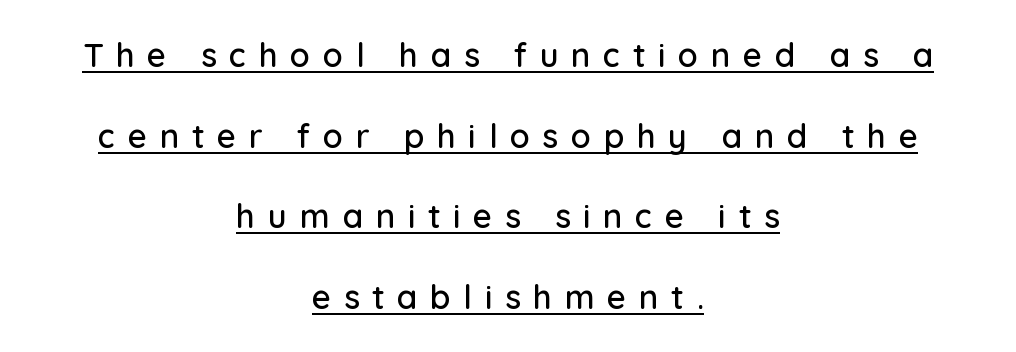
The image shows 33 px sans-serif type, upright; set centered, loose line spacing (2.44x), unusually wide letter spacing (+0.38 em), underlined; low stroke contrast and a medium x-height.
